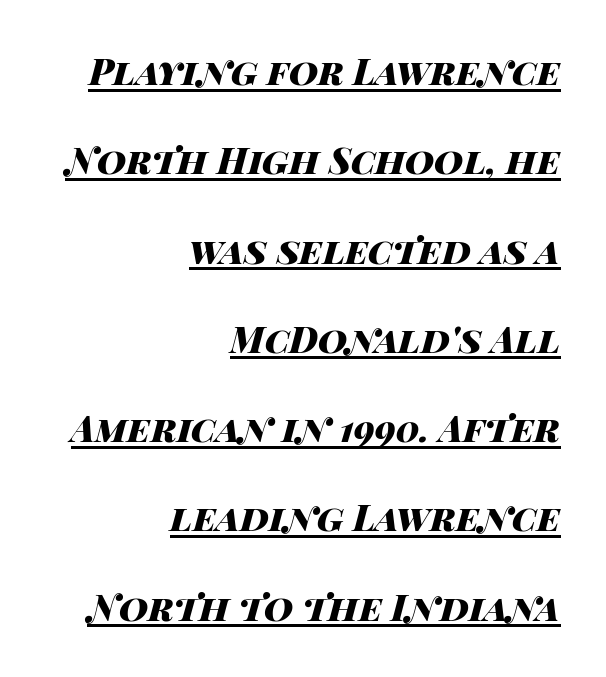
Q: Is the text bold? A: Yes.
Q: Is the text italic (slanted)? A: Yes, it leans right by about 14 degrees.
Q: Is the text underlined? A: Yes.
Q: How is the paragraph aligned? A: Right-aligned.
Q: Is the spacing between letters normal or unusually wide? A: Normal.
Q: Is the spacing between lines tight, normal or loose? A: Loose.
Q: Width (condensed, normal, or wide)? A: Wide.
Q: Stroke contrast? A: High.
Q: x-height? A: Large.
Q: Monospaced? A: No.
